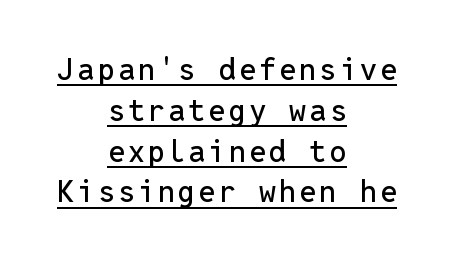
The image shows 30 px sans-serif type, upright, monospaced; set centered, normal line spacing (1.36x), underlined; low stroke contrast and a medium x-height.
